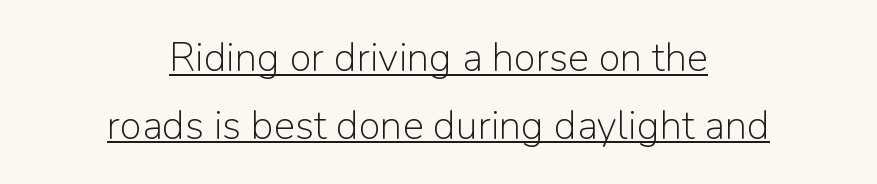
Regarding serifs, this sample does without them. This is the regular roman posture of the typeface. Note the varied advance widths — an 'i' is clearly narrower than an 'm'. The rag falls on both sides of this text block equally.
